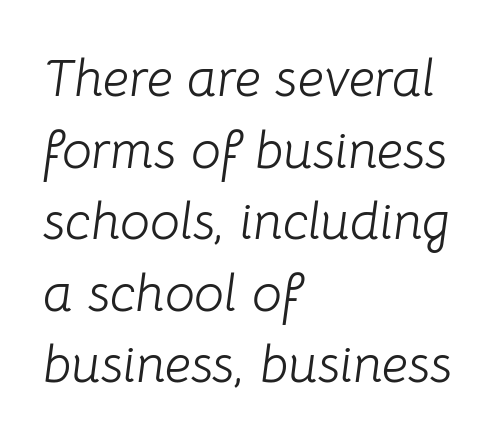
{"italic": "yes", "lean": "right", "slant_degrees": 8, "bold": "no", "weight": "light", "width": "normal", "stroke_contrast": "low", "x_height": "medium", "monospaced": "no", "underline": "no", "align": "left", "line_spacing": "normal", "line_spacing_ratio": 1.35, "letter_spacing": "normal", "letter_spacing_em": 0.0, "glyph_px": 53}
